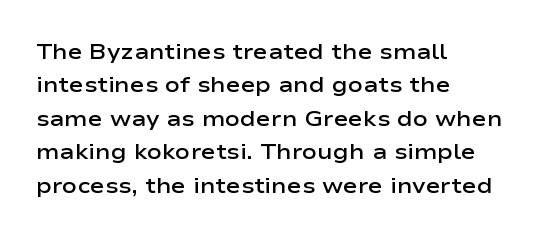
The image shows 22 px text type, upright; set left-aligned, normal line spacing (1.52x), normal letter spacing, not underlined.
